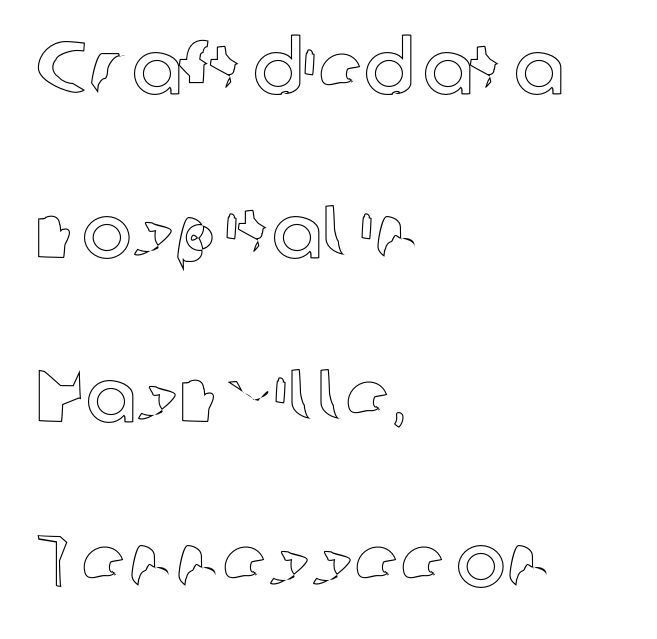
{"italic": "no", "width": "normal", "x_height": "medium", "monospaced": "no", "underline": "no", "align": "left", "line_spacing": "loose", "line_spacing_ratio": 2.19, "letter_spacing": "normal", "letter_spacing_em": 0.0, "glyph_px": 75}
